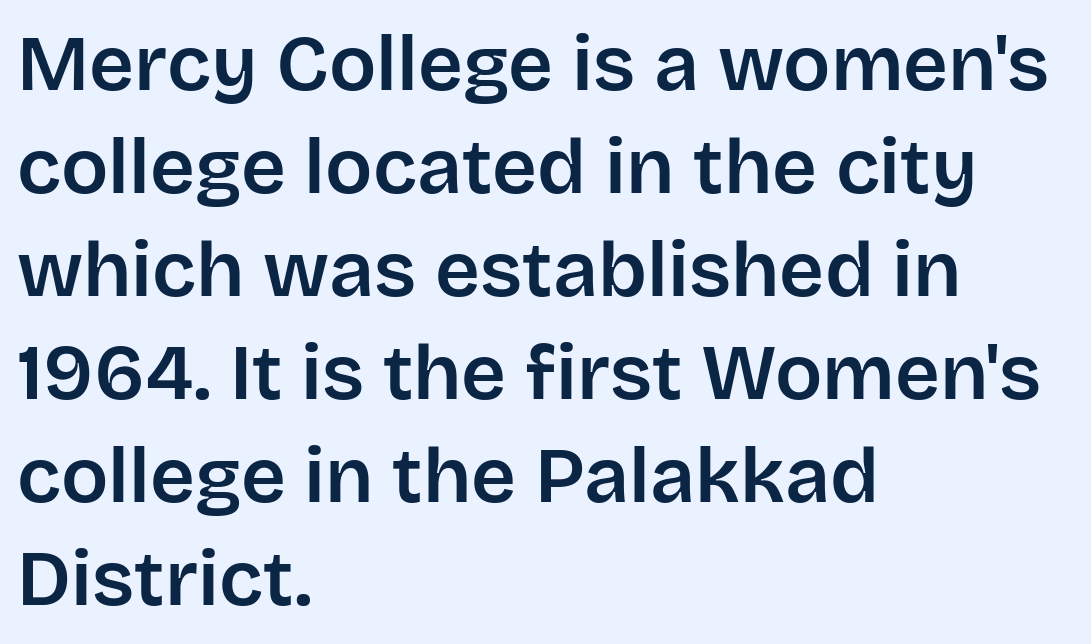
The image shows 78 px sans-serif type, upright; set left-aligned, normal line spacing (1.32x), normal letter spacing, not underlined; low stroke contrast and a large x-height.
